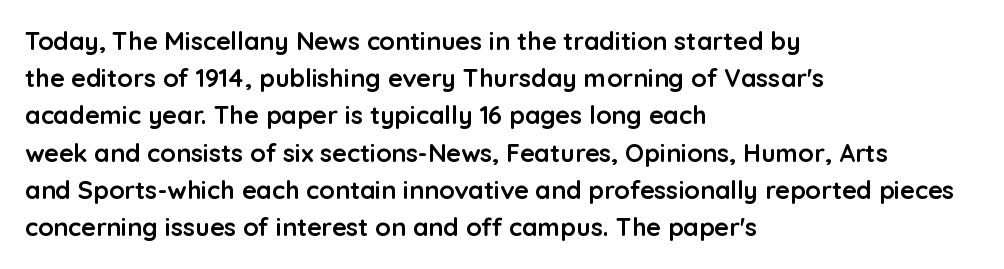
Q: Is the text bold? A: Yes.
Q: Is the text italic (slanted)? A: No, it is upright.
Q: Is the text underlined? A: No.
Q: How is the paragraph aligned? A: Left-aligned.
Q: Is the spacing between letters normal or unusually wide? A: Normal.
Q: Is the spacing between lines tight, normal or loose? A: Normal.
